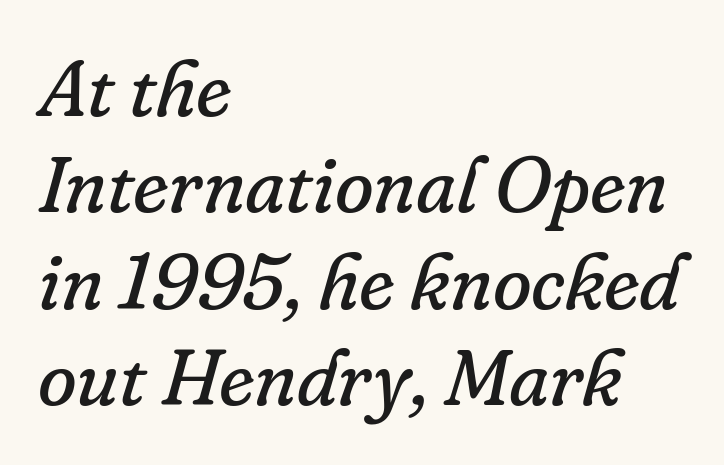
{"serif": "yes", "italic": "yes", "lean": "right", "slant_degrees": 16, "bold": "no", "weight": "regular", "width": "normal", "stroke_contrast": "low", "x_height": "small", "monospaced": "no", "underline": "no", "align": "left", "line_spacing_ratio": 1.22, "letter_spacing": "normal", "letter_spacing_em": 0.0, "glyph_px": 79}
